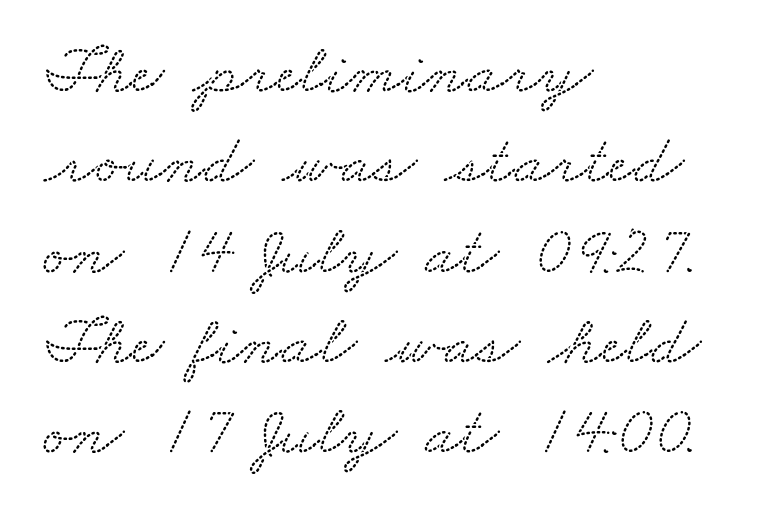
The image shows 70 px wide type; set left-aligned, normal line spacing (1.29x), normal letter spacing, not underlined; low stroke contrast and a small x-height.
